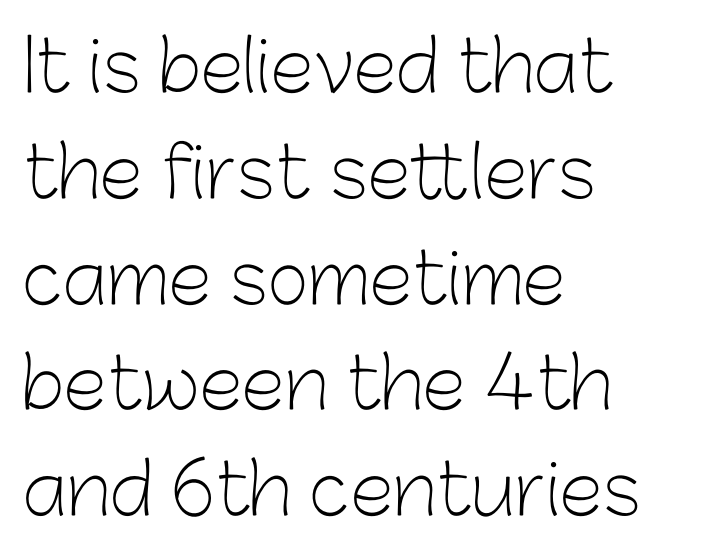
{"serif": "no", "italic": "no", "bold": "no", "weight": "light", "width": "normal", "stroke_contrast": "low", "x_height": "medium", "monospaced": "no", "underline": "no", "align": "left", "line_spacing": "normal", "line_spacing_ratio": 1.49, "letter_spacing": "normal", "letter_spacing_em": 0.0, "glyph_px": 71}
